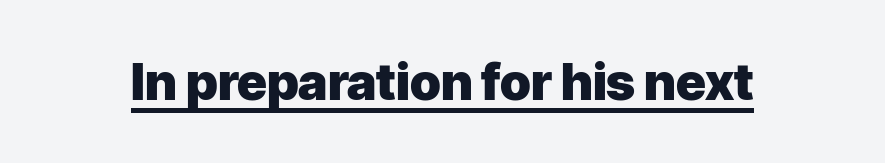
The designer went with a sans here, leaving each stem footless. Think of a printed novel: that variable character pitch is what you see here. The rendered words wear a rule along their underside. Rendered with straight, roman letterforms. Bold? Absolutely — the strokes are thick and heavy. Tracking value appears to be zero — textbook default spacing.
